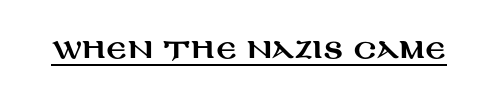
The image shows 27 px text type, upright; set normal letter spacing, underlined.
